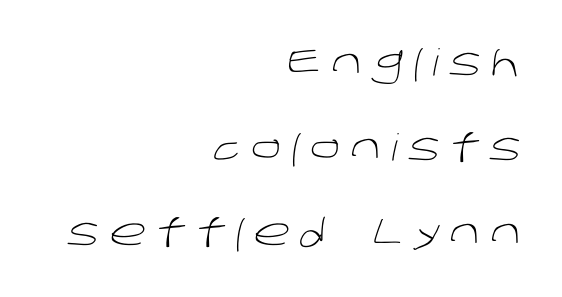
Q: Is the text bold? A: No.
Q: Is the typeface a serif or a sans-serif typeface? A: Sans-serif.
Q: Is the text underlined? A: No.
Q: How is the paragraph aligned? A: Right-aligned.
Q: Is the spacing between letters normal or unusually wide? A: Unusually wide.
Q: Is the spacing between lines tight, normal or loose? A: Loose.
Q: Width (condensed, normal, or wide)? A: Normal.
Q: Stroke contrast? A: Low.
Q: x-height? A: Large.
Q: Monospaced? A: No.
